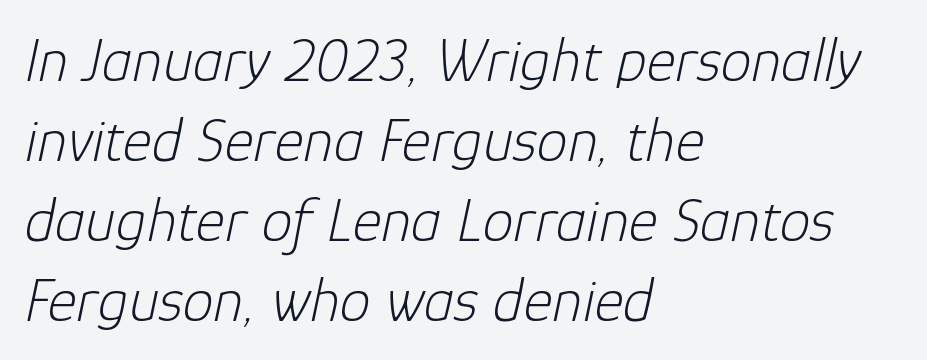
The image shows 62 px light type, italic (leaning right); set left-aligned, normal line spacing (1.29x), normal letter spacing, not underlined; low stroke contrast and a medium x-height.
